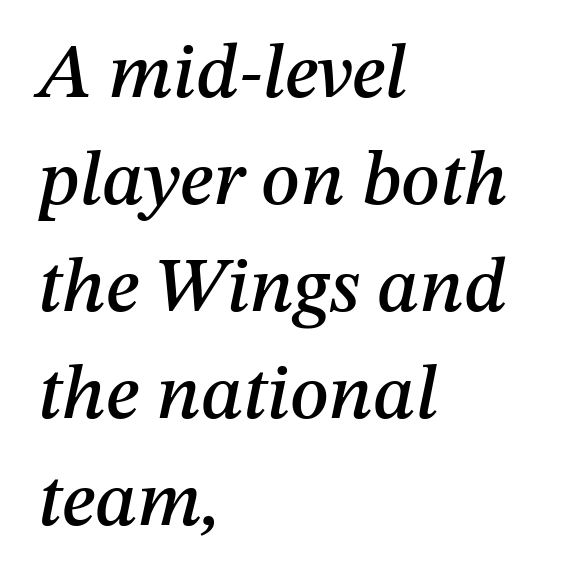
Q: Is the text italic (slanted)? A: Yes, it leans right by about 12 degrees.
Q: Is the text underlined? A: No.
Q: How is the paragraph aligned? A: Left-aligned.
Q: Is the spacing between letters normal or unusually wide? A: Normal.
Q: Is the spacing between lines tight, normal or loose? A: Normal.
Q: Width (condensed, normal, or wide)? A: Normal.
Q: Stroke contrast? A: Medium.
Q: x-height? A: Medium.
Q: Monospaced? A: No.
